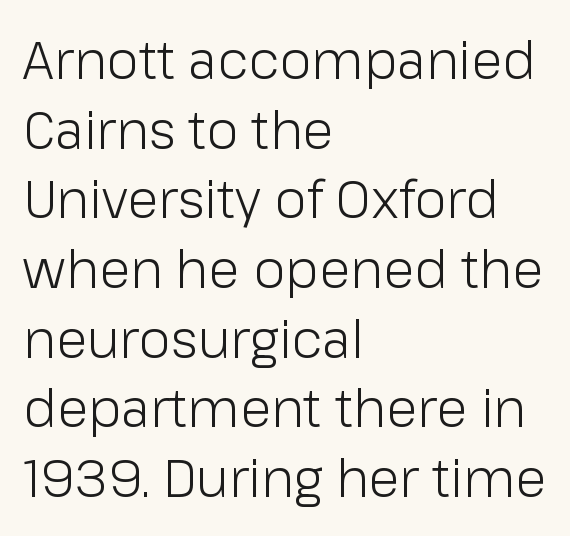
Q: Is the text bold? A: No.
Q: Is the text italic (slanted)? A: No, it is upright.
Q: Is the typeface a serif or a sans-serif typeface? A: Sans-serif.
Q: Is the text underlined? A: No.
Q: How is the paragraph aligned? A: Left-aligned.
Q: Is the spacing between letters normal or unusually wide? A: Normal.
Q: Is the spacing between lines tight, normal or loose? A: Normal.
Q: Width (condensed, normal, or wide)? A: Normal.
Q: Stroke contrast? A: Low.
Q: x-height? A: Medium.
Q: Monospaced? A: No.
